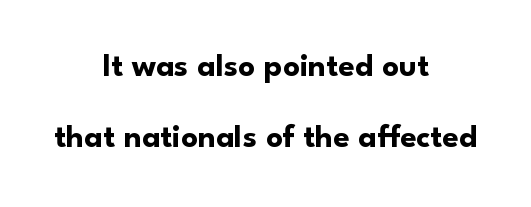
The image shows 33 px bold sans-serif type, upright; set centered, loose line spacing (2.14x), normal letter spacing, not underlined; low stroke contrast and a small x-height.
